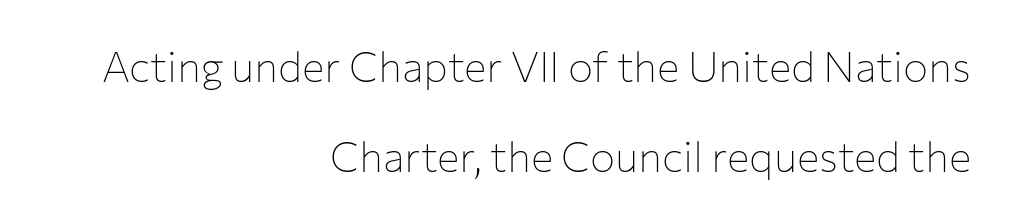
{"serif": "no", "italic": "no", "bold": "no", "weight": "thin", "width": "normal", "stroke_contrast": "low", "x_height": "medium", "monospaced": "no", "underline": "no", "align": "right", "line_spacing": "loose", "line_spacing_ratio": 2.15, "letter_spacing": "normal", "letter_spacing_em": 0.0, "glyph_px": 42}
